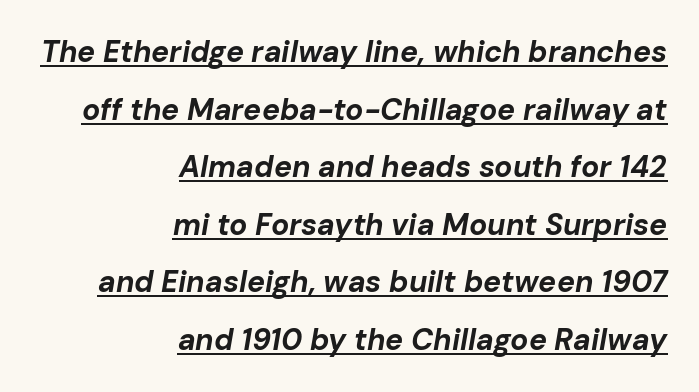
The image shows 30 px bold type, italic (leaning right); set right-aligned, loose line spacing (1.92x), normal letter spacing, underlined; low stroke contrast and a medium x-height.
